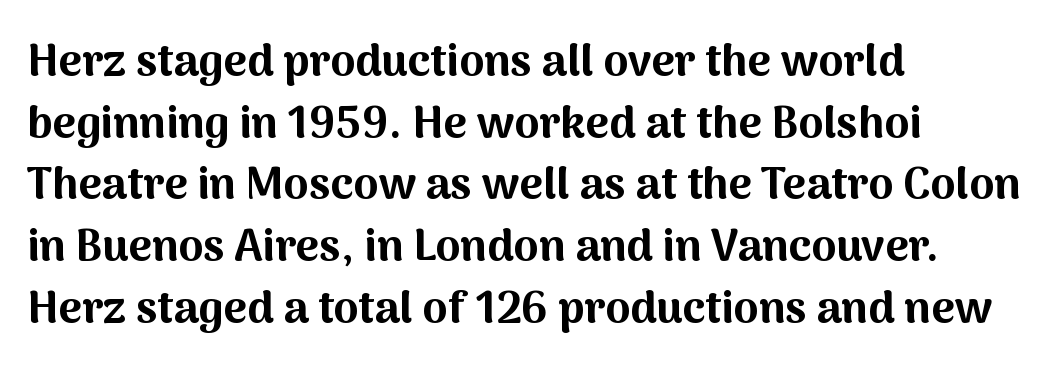
Q: Is the text bold? A: Yes.
Q: Is the text italic (slanted)? A: No, it is upright.
Q: Is the typeface a serif or a sans-serif typeface? A: Sans-serif.
Q: Is the text underlined? A: No.
Q: How is the paragraph aligned? A: Left-aligned.
Q: Is the spacing between letters normal or unusually wide? A: Normal.
Q: Is the spacing between lines tight, normal or loose? A: Normal.
Q: Width (condensed, normal, or wide)? A: Normal.
Q: Stroke contrast? A: Medium.
Q: x-height? A: Medium.
Q: Monospaced? A: No.
